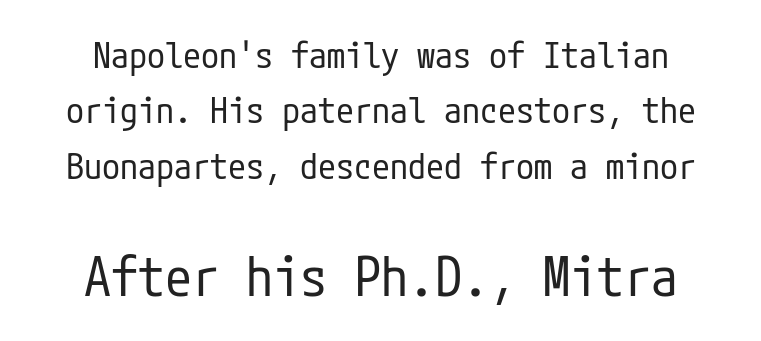
The image shows 54 px regular-weight, condensed sans-serif type, upright; set normal line spacing (1.54x), normal letter spacing, not underlined; the second (bottom) block is 1.5x larger; low stroke contrast and a medium x-height.
